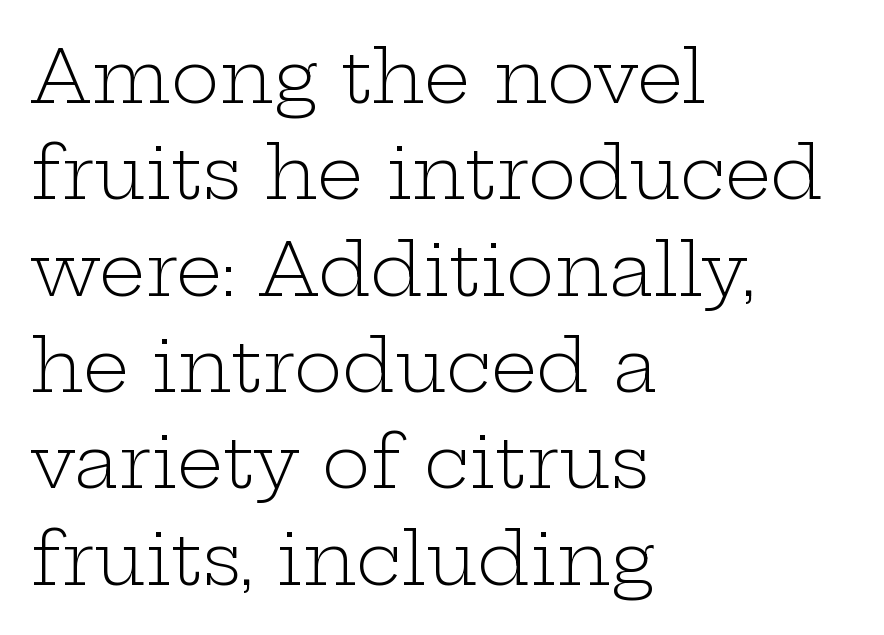
The image shows 73 px light, wide serif type, upright; set left-aligned, normal line spacing (1.32x), normal letter spacing, not underlined; low stroke contrast and a medium x-height.
